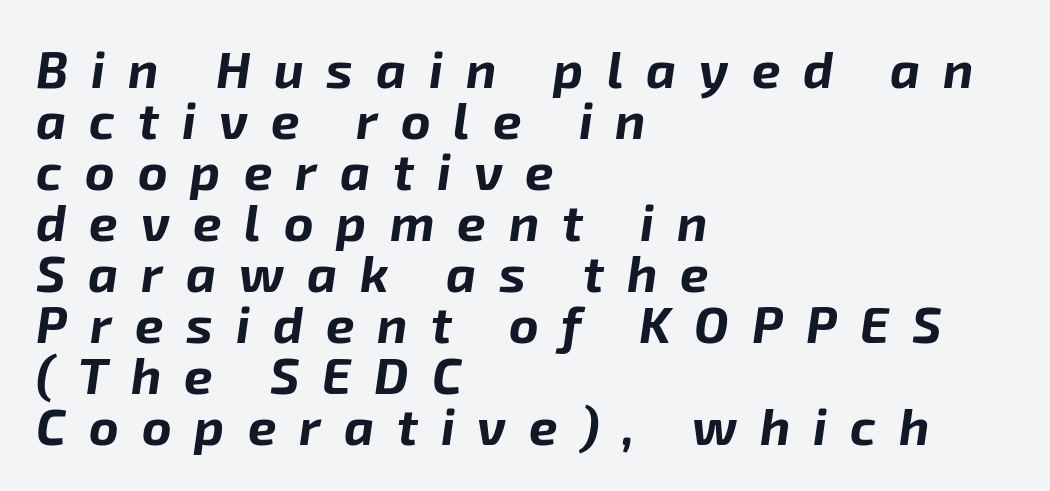
Q: Is the text bold? A: Yes.
Q: Is the text italic (slanted)? A: Yes, it leans right by about 8 degrees.
Q: Is the text underlined? A: No.
Q: How is the paragraph aligned? A: Left-aligned.
Q: Is the spacing between letters normal or unusually wide? A: Unusually wide.
Q: Is the spacing between lines tight, normal or loose? A: Tight.
Q: Width (condensed, normal, or wide)? A: Normal.
Q: Stroke contrast? A: Low.
Q: x-height? A: Medium.
Q: Monospaced? A: No.
